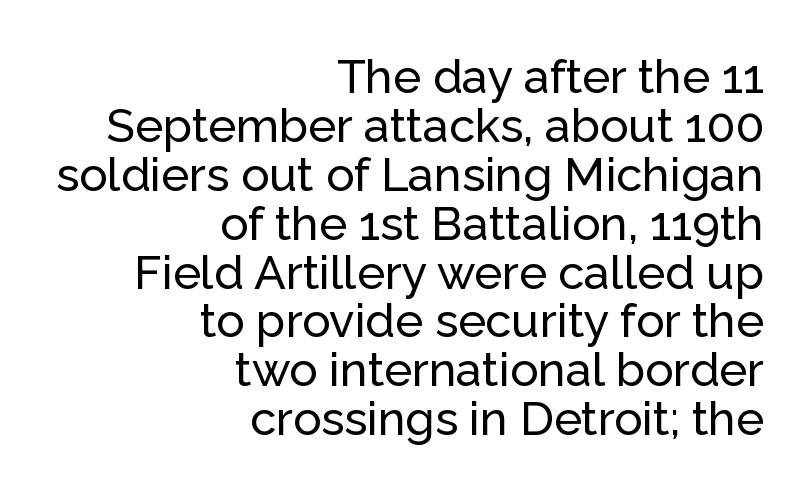
Check under the words: just untouched page. Reading down the block, your eye finds every line finishing at a fixed right position. Compared with typical paragraphs, the rows here are closer together. Font category for this specimen: sans-serif. The face used here is rendered with its standard letterfit. Designer's note — italics off, roman on.
